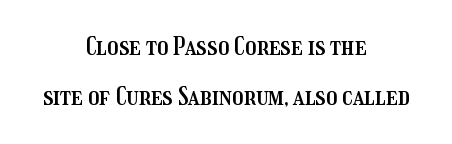
Tracking here is standard; glyphs follow each other at the usual distance. The whitespace from short lines is split evenly between both sides. The passage shown stacks its lines with a broad gap. Unlike italic type, these characters show no tilt at all. Plain, unruled lines of type.
